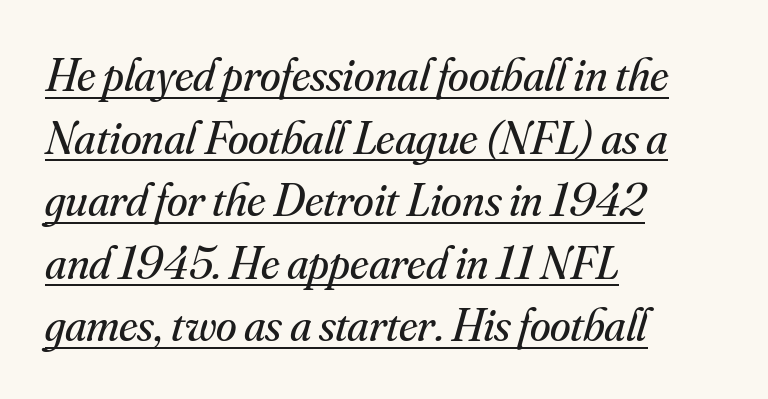
{"serif": "yes", "italic": "yes", "lean": "right", "slant_degrees": 16, "bold": "no", "weight": "regular", "width": "normal", "stroke_contrast": "medium", "x_height": "small", "monospaced": "no", "underline": "yes", "align": "left", "line_spacing": "normal", "line_spacing_ratio": 1.33, "letter_spacing": "normal", "letter_spacing_em": 0.0, "glyph_px": 47}
